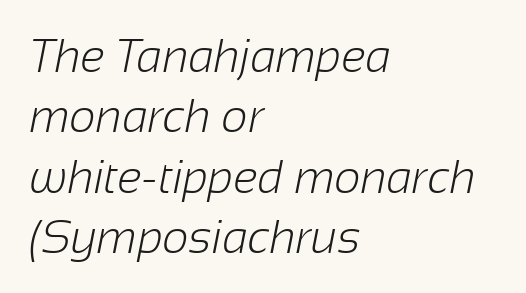
Vertically, the passage feels balanced, rows spaced as you'd expect. Classification — sans serif. The face used here is proportionally spaced, like ordinary book or web type. No letter is thick-stroked: the sample isn't bold.
